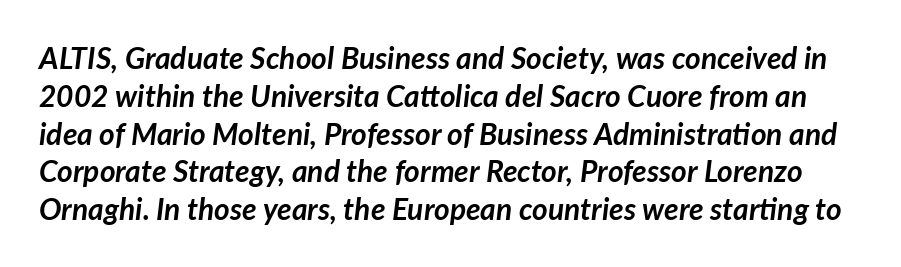
The image shows 30 px semibold type, italic (leaning right); set normal line spacing (1.26x), normal letter spacing, not underlined; low stroke contrast and a medium x-height.
